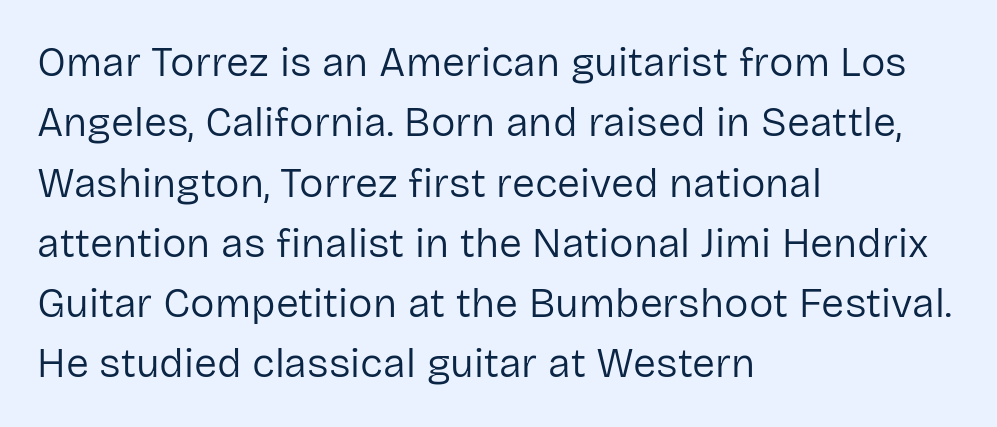
Vertical strokes here are truly vertical. Decoration check: the copy has no underline. The line-height multiplier appears to be the usual default. Each word holds together tightly as a unit, with standard inter-letter gaps.
